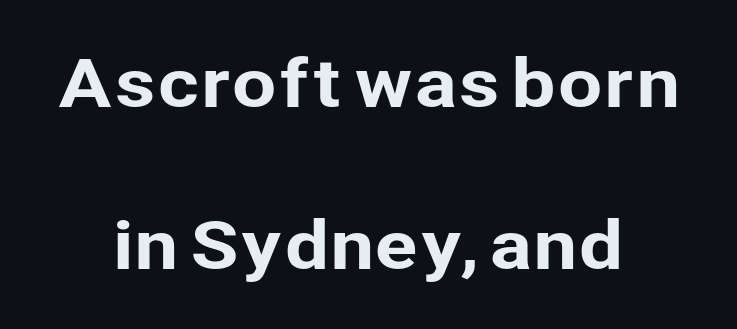
Q: Is the text italic (slanted)? A: No, it is upright.
Q: Is the typeface a serif or a sans-serif typeface? A: Sans-serif.
Q: Is the text underlined? A: No.
Q: How is the paragraph aligned? A: Centered.
Q: Is the spacing between letters normal or unusually wide? A: Normal.
Q: Is the spacing between lines tight, normal or loose? A: Loose.
Q: Width (condensed, normal, or wide)? A: Normal.
Q: Stroke contrast? A: Low.
Q: x-height? A: Medium.
Q: Monospaced? A: No.
